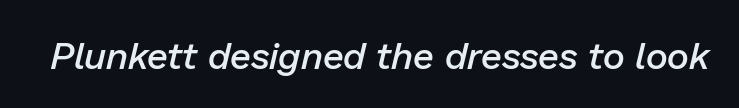
{"italic": "yes", "lean": "right", "slant_degrees": 13, "bold": "semi", "weight": "semibold", "width": "normal", "stroke_contrast": "low", "x_height": "medium", "monospaced": "no", "underline": "no", "letter_spacing": "normal", "letter_spacing_em": 0.0, "glyph_px": 38}
